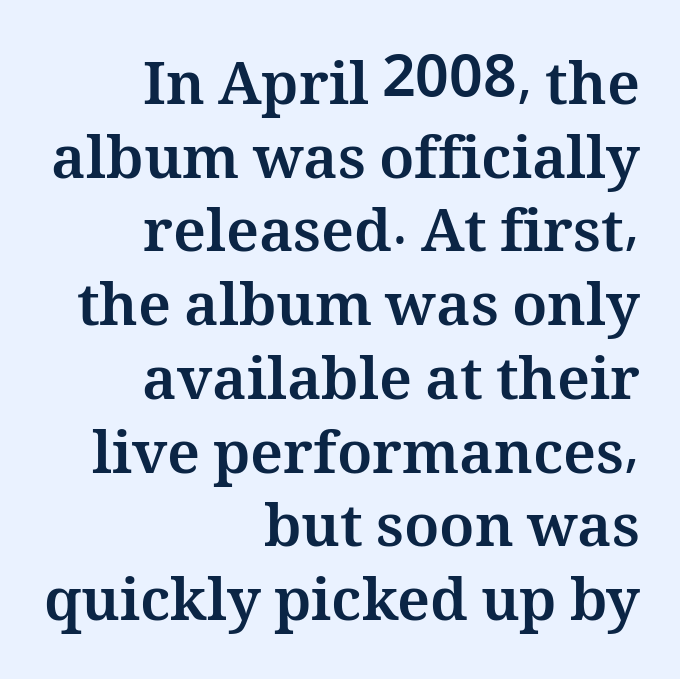
The image shows 59 px bold type, upright; set right-aligned, normal line spacing (1.25x), normal letter spacing, not underlined; medium stroke contrast and a medium x-height.
